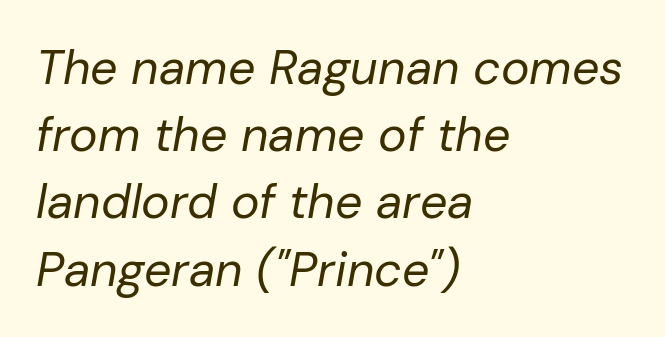
Q: Is the text bold? A: No.
Q: Is the text italic (slanted)? A: Yes, it leans right by about 10 degrees.
Q: Is the text underlined? A: No.
Q: How is the paragraph aligned? A: Left-aligned.
Q: Is the spacing between letters normal or unusually wide? A: Normal.
Q: Is the spacing between lines tight, normal or loose? A: Normal.
Q: Width (condensed, normal, or wide)? A: Normal.
Q: Stroke contrast? A: Low.
Q: x-height? A: Medium.
Q: Monospaced? A: No.
